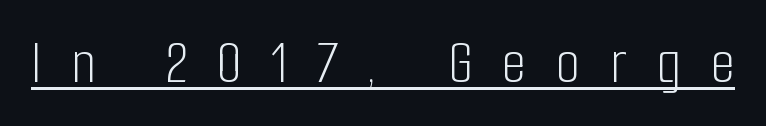
Q: Is the text bold? A: No.
Q: Is the text italic (slanted)? A: No, it is upright.
Q: Is the typeface a serif or a sans-serif typeface? A: Sans-serif.
Q: Is the text underlined? A: Yes.
Q: Is the spacing between letters normal or unusually wide? A: Unusually wide.
Q: Width (condensed, normal, or wide)? A: Condensed.
Q: Stroke contrast? A: Low.
Q: x-height? A: Medium.
Q: Monospaced? A: No.
